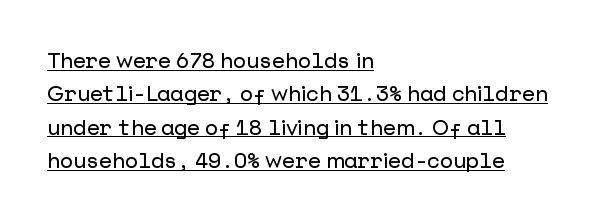
{"italic": "no", "underline": "yes", "align": "left", "line_spacing": "normal", "line_spacing_ratio": 1.59, "letter_spacing": "normal", "letter_spacing_em": 0.0, "glyph_px": 21}
